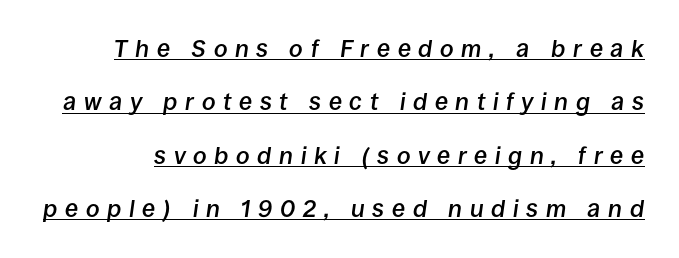
Q: Is the text bold? A: Semi-bold.
Q: Is the text italic (slanted)? A: Yes, it leans right by about 8 degrees.
Q: Is the text underlined? A: Yes.
Q: Is the spacing between letters normal or unusually wide? A: Unusually wide.
Q: Is the spacing between lines tight, normal or loose? A: Loose.
